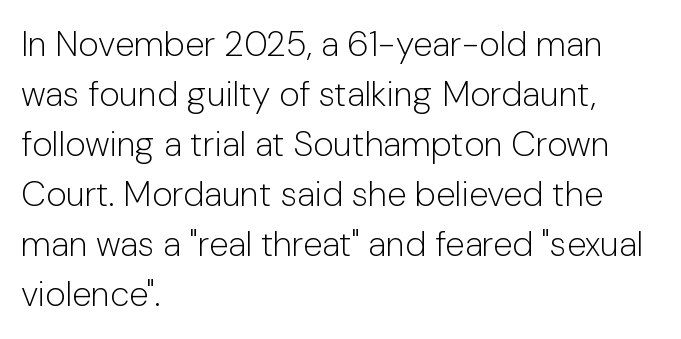
Reading down the block, your eye returns to a fixed left position each line. The typeface chosen for these lines omits serifs. Is the letter spacing exaggerated? No — it looks like the ordinary default. Glance below the letters and you will spot only blank space.
